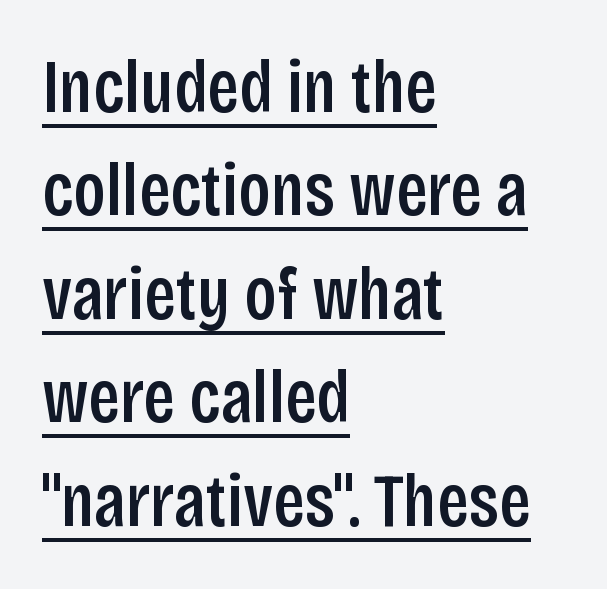
The lines in this sample share a left origin and differ only in where they stop. How would I describe the line gaps? Plain and ordinary. A bit beefed up — I'd call it semibold rather than bold. Notice how the stems are strictly vertical — no italics here. Grotesque or geometric, the face here clearly has no serifs. Words appear dense and cohesive because spacing is normal.
